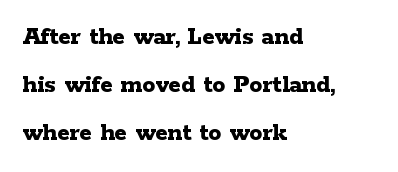
The image shows 26 px bold type, upright; set left-aligned, line spacing 1.85x, normal letter spacing, not underlined.
